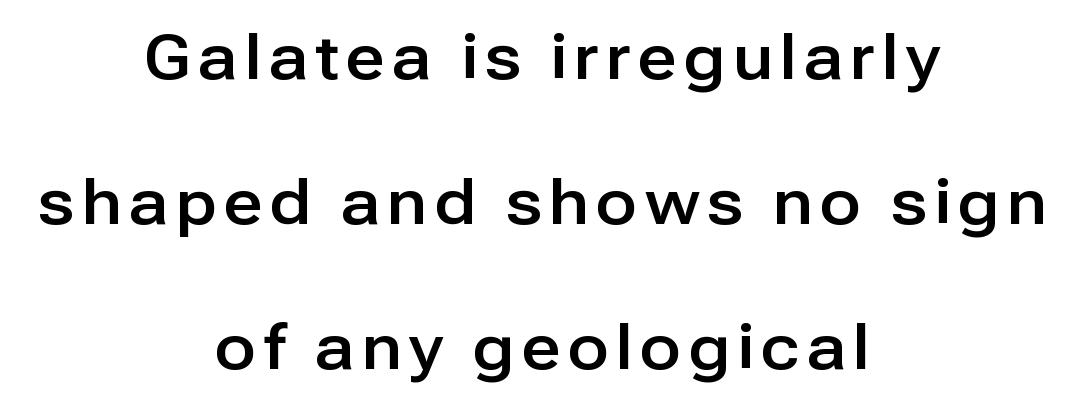
{"serif": "no", "italic": "no", "width": "normal", "stroke_contrast": "low", "x_height": "medium", "monospaced": "no", "underline": "no", "align": "center", "line_spacing": "loose", "line_spacing_ratio": 2.38, "glyph_px": 61}
